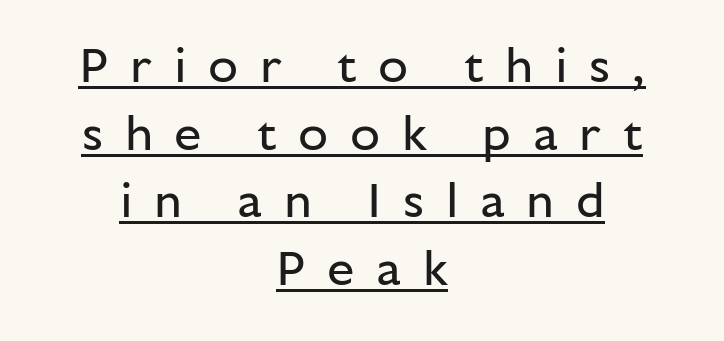
{"serif": "no", "italic": "no", "bold": "no", "weight": "regular", "width": "normal", "stroke_contrast": "low", "x_height": "medium", "monospaced": "no", "underline": "yes", "align": "center", "line_spacing": "normal", "line_spacing_ratio": 1.38, "letter_spacing": "wide", "letter_spacing_em": 0.44, "glyph_px": 49}
